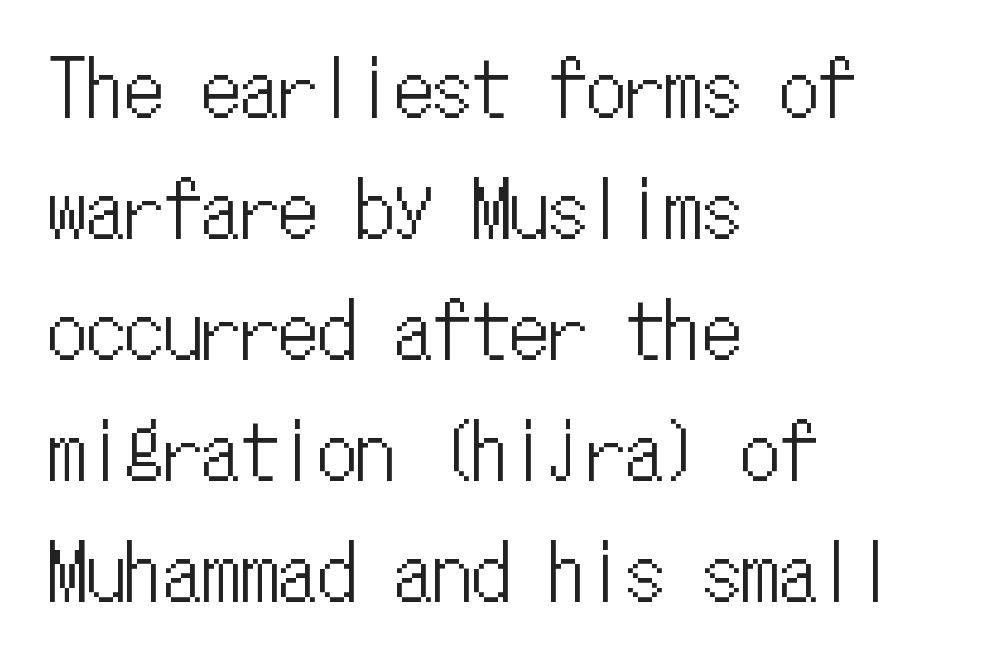
The image shows 77 px condensed type, upright, monospaced; set left-aligned, normal line spacing (1.57x), normal letter spacing, not underlined; low stroke contrast and a medium x-height.
